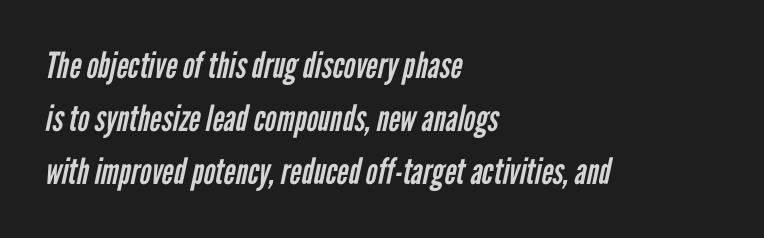
The setting favours the left margin, as ordinary paragraphs usually do. The letters carry no serifs — their stems end cleanly without finishing strokes. If you measured baseline to baseline, you'd find a middling distance. Unbolded letterforms with no extra heft.
